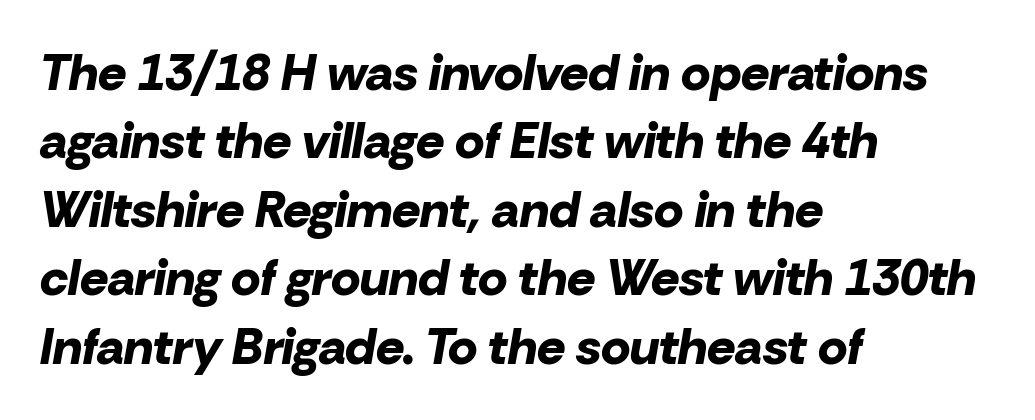
The face used here is rendered with its standard letterfit. Underline: absent. Line spacing here is normal. The passage shown is typed in a proportional face where columns would drift.
